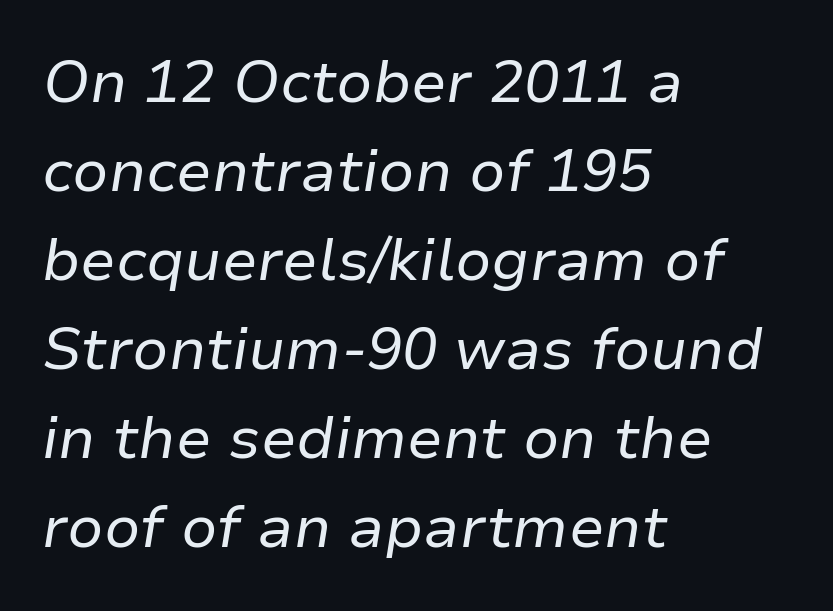
The block of text has a typical density, with ordinary space between rows. Visually the block forms a straight wall on the left and a jagged coastline on the right. Stems here are at most as thick as an everyday book face. Look at the tracking — it's just the regular setting, nothing added. The face used here has a pronounced slope to its letters. Proportional: the letters do not fall into vertical columns.
